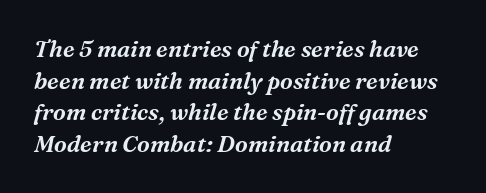
{"italic": "yes", "lean": "right", "slant_degrees": 16, "underline": "no", "align": "left", "line_spacing": "normal", "line_spacing_ratio": 1.38, "letter_spacing": "normal", "letter_spacing_em": 0.0, "glyph_px": 23}
